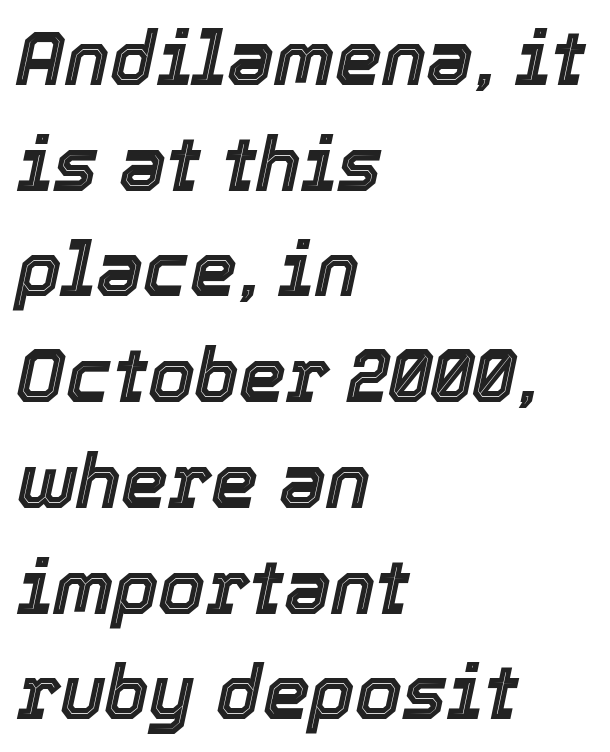
{"italic": "yes", "lean": "right", "slant_degrees": 12, "width": "normal", "x_height": "medium", "monospaced": "no", "underline": "no", "align": "left", "line_spacing": "normal", "line_spacing_ratio": 1.41, "letter_spacing": "normal", "letter_spacing_em": 0.0, "glyph_px": 75}
